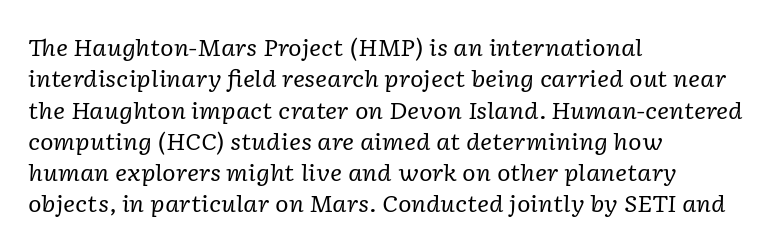
The image shows 23 px text type, italic (leaning right); set left-aligned, normal line spacing (1.36x), normal letter spacing, not underlined.
